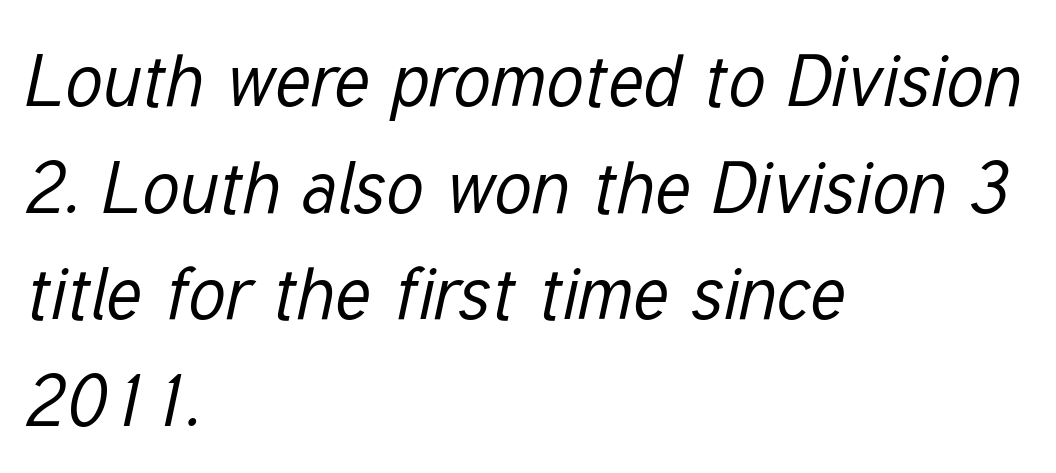
The image shows 73 px regular-weight, condensed type, italic (leaning right); set left-aligned, normal line spacing (1.46x), normal letter spacing, not underlined; low stroke contrast and a medium x-height.
